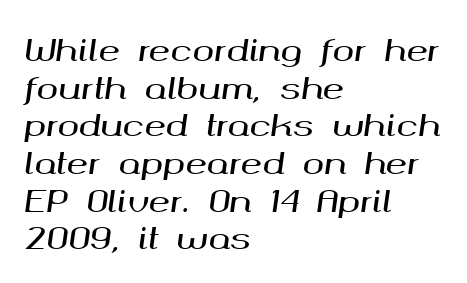
The words here are not underlined. How are the letters spaced? Ordinarily, with no added tracking. A normal amount of white space separates one row of letters from the next. This sample uses an oblique cut, with every glyph tilted off the vertical.
